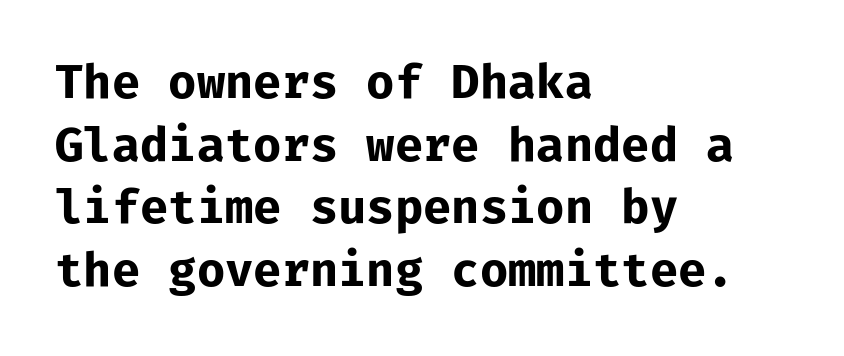
The image shows 46 px bold sans-serif type, upright, monospaced; set left-aligned, normal line spacing (1.36x), normal letter spacing, not underlined; low stroke contrast and a medium x-height.
